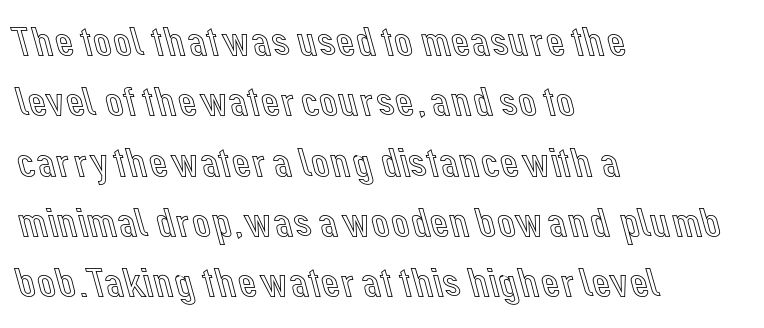
The image shows 41 px text type; set left-aligned, normal line spacing (1.47x), normal letter spacing, not underlined; a medium x-height.
